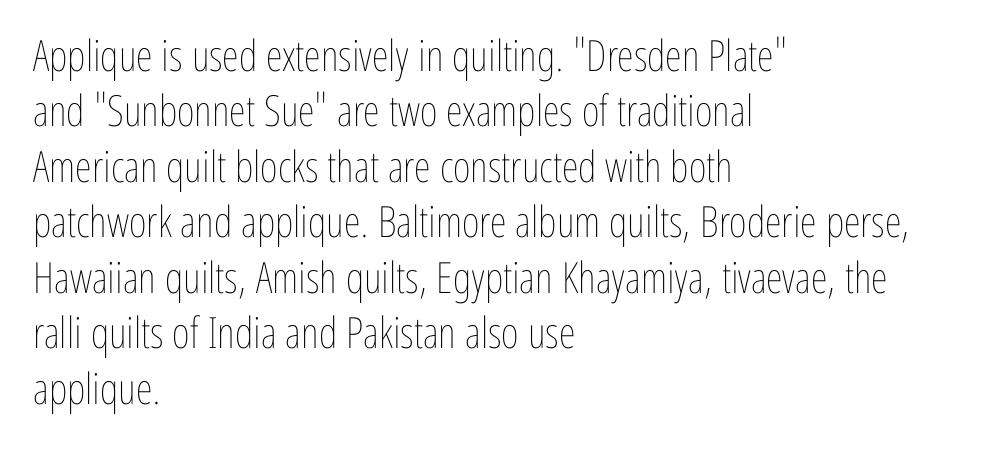
The lettering holds an erect, upright posture throughout. Beneath every word, the page is bare. The lines sit at an ordinary, default distance from one another. There is no visible air inserted between adjacent glyphs. The passage shown is not bold in any degree. These lines are rendered in a variable-pitch font.
